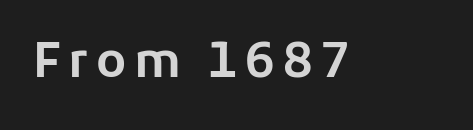
{"serif": "no", "italic": "no", "width": "normal", "stroke_contrast": "low", "x_height": "medium", "monospaced": "no", "underline": "no", "glyph_px": 48}
